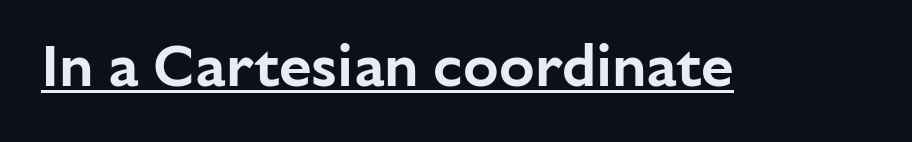
The image shows 59 px sans-serif type, upright; set normal letter spacing, underlined; low stroke contrast and a medium x-height.
